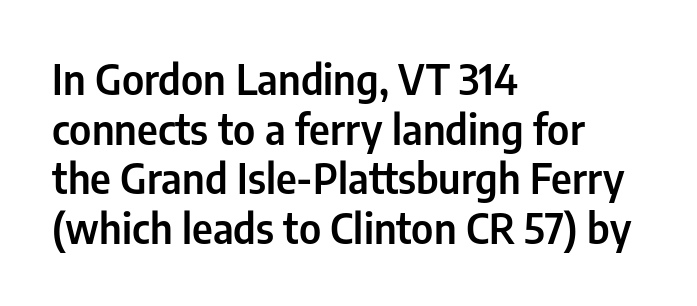
Character widths vary here, with narrow letters taking less room than wide ones. Tall strokes in this sample are plumb rather than angled. The compositor pushed each line to the left boundary. Check the space under the baseline: it is left empty. You could call the tracking neutral — neither tight nor loose.
